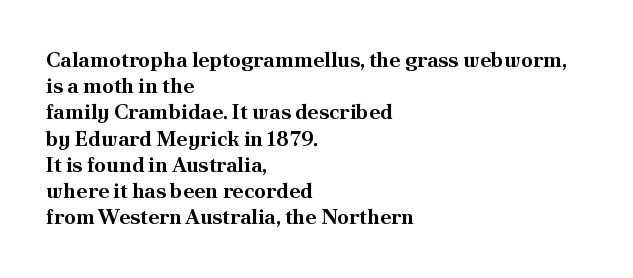
{"italic": "no", "bold": "yes", "underline": "no", "align": "left", "line_spacing": "normal", "line_spacing_ratio": 1.25, "letter_spacing": "normal", "letter_spacing_em": 0.0, "glyph_px": 21}
